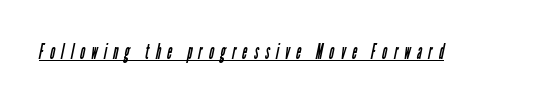
The image shows 21 px text type; set unusually wide letter spacing (+0.31 em), underlined.
